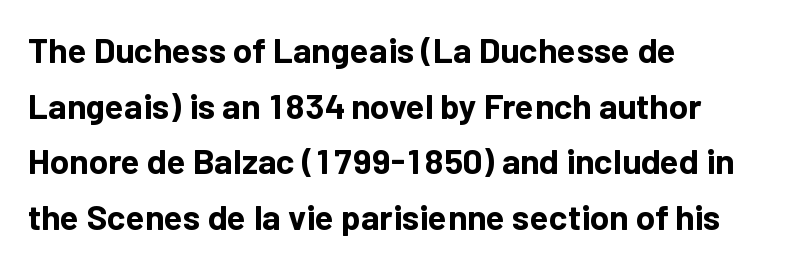
This sample has the flowing, uneven cadence of proportional lettering. The strokes are fattened all the way to bold. Here the glyphs are tracked normally, forming tight word shapes. Just letters on the line, the space beneath them empty. Regarding leading, the lines here are spaced in the standard way.
